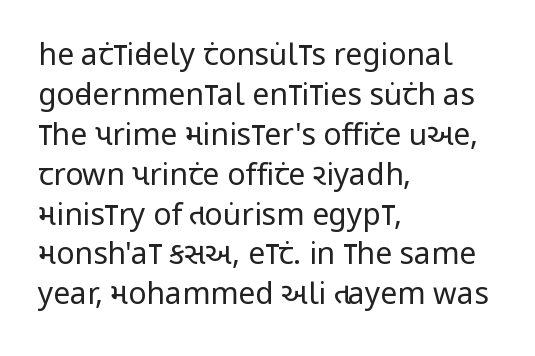
The image shows 30 px regular-weight, condensed sans-serif type, upright; set left-aligned, normal line spacing (1.33x), normal letter spacing, not underlined; low stroke contrast and a large x-height.
